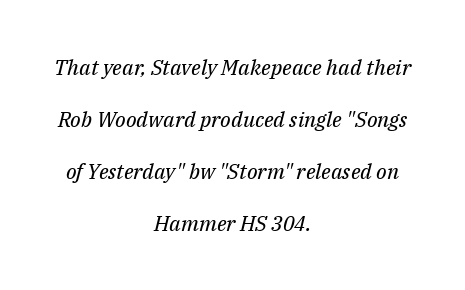
Notice the wide empty band between every row — that's loose leading. What stands out about the letter spacing? Nothing — it is the standard amount. The face used here has a pronounced slope to its letters. Descender tails drop into unmarked territory. The compositor balanced each line on the midline.
